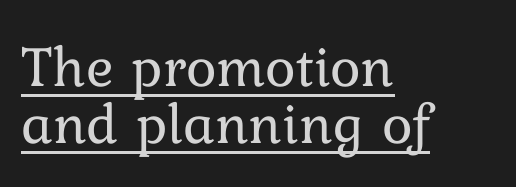
{"italic": "no", "bold": "no", "weight": "regular", "width": "normal", "stroke_contrast": "low", "x_height": "medium", "monospaced": "no", "underline": "yes", "align": "left", "line_spacing": "tight", "line_spacing_ratio": 0.98, "letter_spacing": "normal", "letter_spacing_em": 0.0, "glyph_px": 58}
